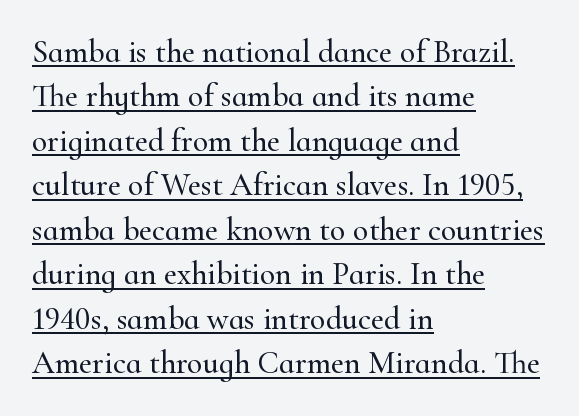
The image shows 32 px serif type, upright; set left-aligned, normal line spacing (1.39x), normal letter spacing, underlined; high stroke contrast and a small x-height.
